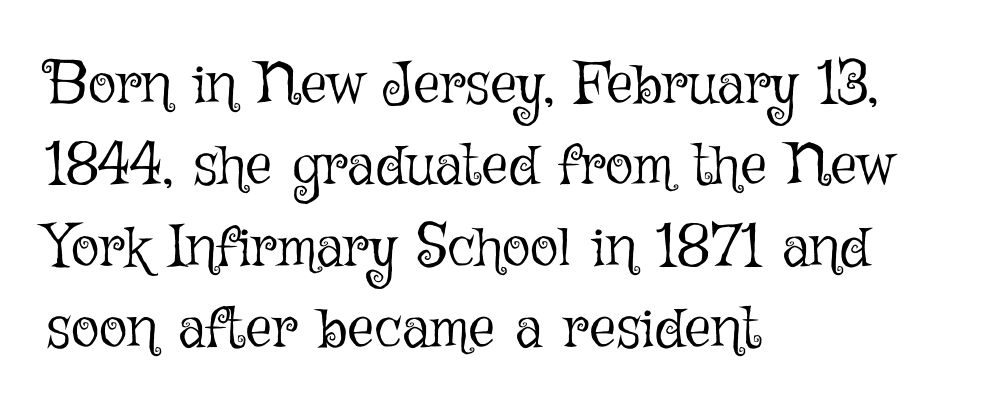
Q: Is the text bold? A: No.
Q: Is the text italic (slanted)? A: No, it is upright.
Q: Is the text underlined? A: No.
Q: How is the paragraph aligned? A: Left-aligned.
Q: Is the spacing between letters normal or unusually wide? A: Normal.
Q: Is the spacing between lines tight, normal or loose? A: Normal.
Q: Width (condensed, normal, or wide)? A: Normal.
Q: Stroke contrast? A: Low.
Q: x-height? A: Medium.
Q: Monospaced? A: No.
